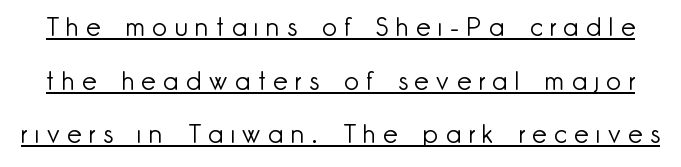
The image shows 26 px text type, upright; set loose line spacing (2.06x), unusually wide letter spacing (+0.29 em), underlined.
